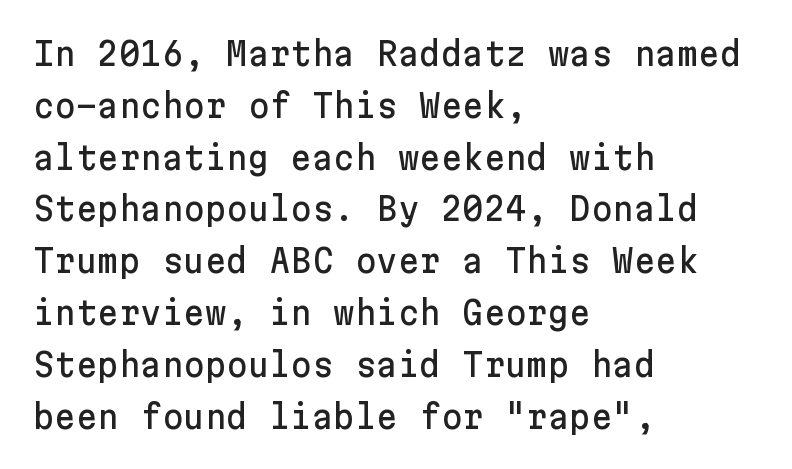
The image shows 33 px sans-serif type, upright; set left-aligned, normal line spacing (1.57x), normal letter spacing, not underlined; low stroke contrast and a medium x-height.
